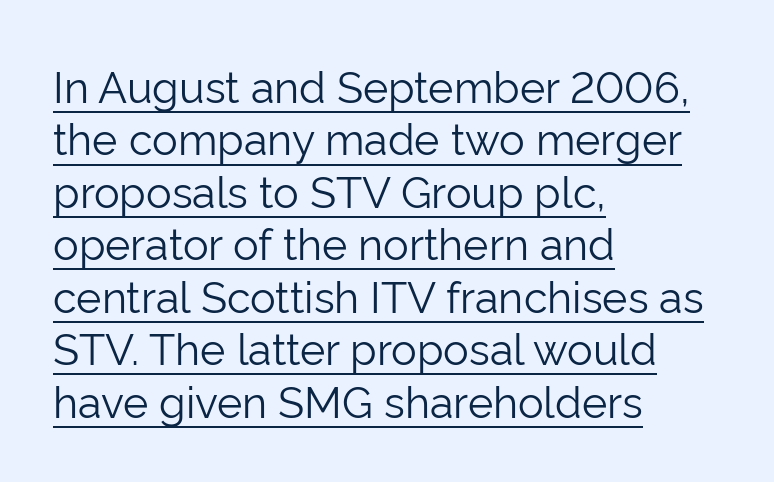
Q: Is the text bold? A: No.
Q: Is the text italic (slanted)? A: No, it is upright.
Q: Is the typeface a serif or a sans-serif typeface? A: Sans-serif.
Q: Is the text underlined? A: Yes.
Q: How is the paragraph aligned? A: Left-aligned.
Q: Is the spacing between letters normal or unusually wide? A: Normal.
Q: Width (condensed, normal, or wide)? A: Normal.
Q: Stroke contrast? A: Low.
Q: x-height? A: Medium.
Q: Monospaced? A: No.
